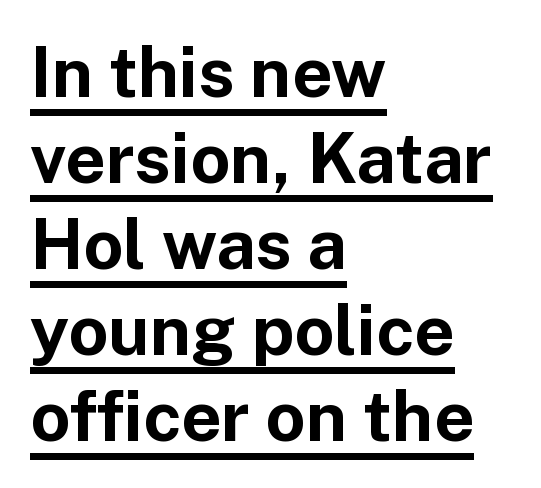
{"serif": "no", "italic": "no", "bold": "yes", "weight": "bold", "width": "normal", "stroke_contrast": "low", "x_height": "medium", "monospaced": "no", "underline": "yes", "align": "left", "line_spacing_ratio": 1.23, "letter_spacing": "normal", "letter_spacing_em": 0.0, "glyph_px": 70}
